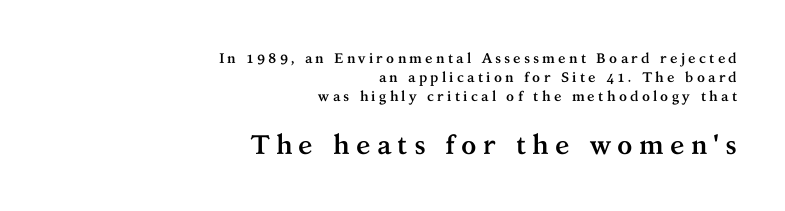
Q: Is the text bold? A: Yes.
Q: Is the text italic (slanted)? A: No, it is upright.
Q: Is the text underlined? A: No.
Q: How is the paragraph aligned? A: Right-aligned.
Q: Is the spacing between letters normal or unusually wide? A: Unusually wide.
Q: Is the spacing between lines tight, normal or loose? A: Normal.
Q: Which block of text is set in a larger size, the first (top) or the second (bottom)? A: The second (bottom) one.
